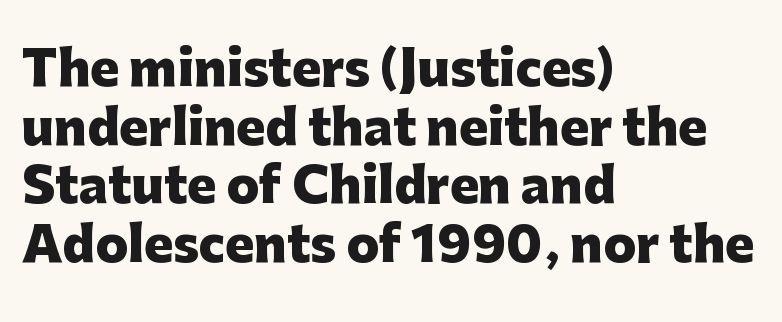
Q: Is the text bold? A: Yes.
Q: Is the text italic (slanted)? A: No, it is upright.
Q: Is the typeface a serif or a sans-serif typeface? A: Sans-serif.
Q: Is the text underlined? A: No.
Q: How is the paragraph aligned? A: Left-aligned.
Q: Is the spacing between letters normal or unusually wide? A: Normal.
Q: Width (condensed, normal, or wide)? A: Normal.
Q: Stroke contrast? A: Low.
Q: x-height? A: Medium.
Q: Monospaced? A: No.
